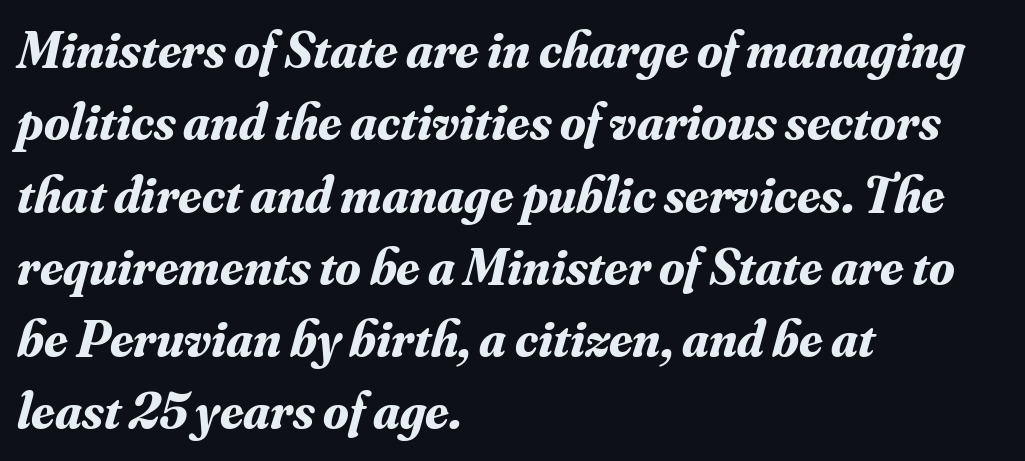
The image shows 52 px bold serif type, italic (leaning right); set left-aligned, normal line spacing (1.39x), normal letter spacing, not underlined; medium stroke contrast and a small x-height.
